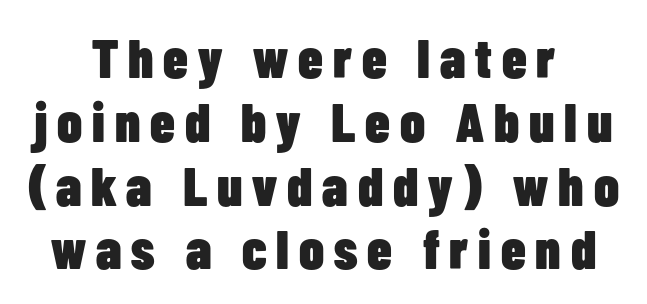
{"serif": "no", "italic": "no", "bold": "yes", "weight": "heavy", "width": "condensed", "stroke_contrast": "low", "x_height": "medium", "monospaced": "no", "underline": "no", "align": "center", "line_spacing_ratio": 1.16, "glyph_px": 55}
